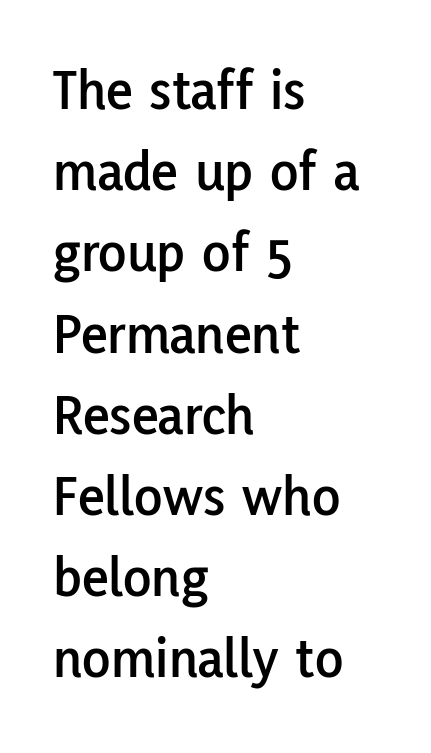
Q: Is the text italic (slanted)? A: No, it is upright.
Q: Is the typeface a serif or a sans-serif typeface? A: Sans-serif.
Q: Is the text underlined? A: No.
Q: How is the paragraph aligned? A: Left-aligned.
Q: Is the spacing between letters normal or unusually wide? A: Normal.
Q: Is the spacing between lines tight, normal or loose? A: Normal.
Q: Width (condensed, normal, or wide)? A: Normal.
Q: Stroke contrast? A: Low.
Q: x-height? A: Medium.
Q: Monospaced? A: No.
